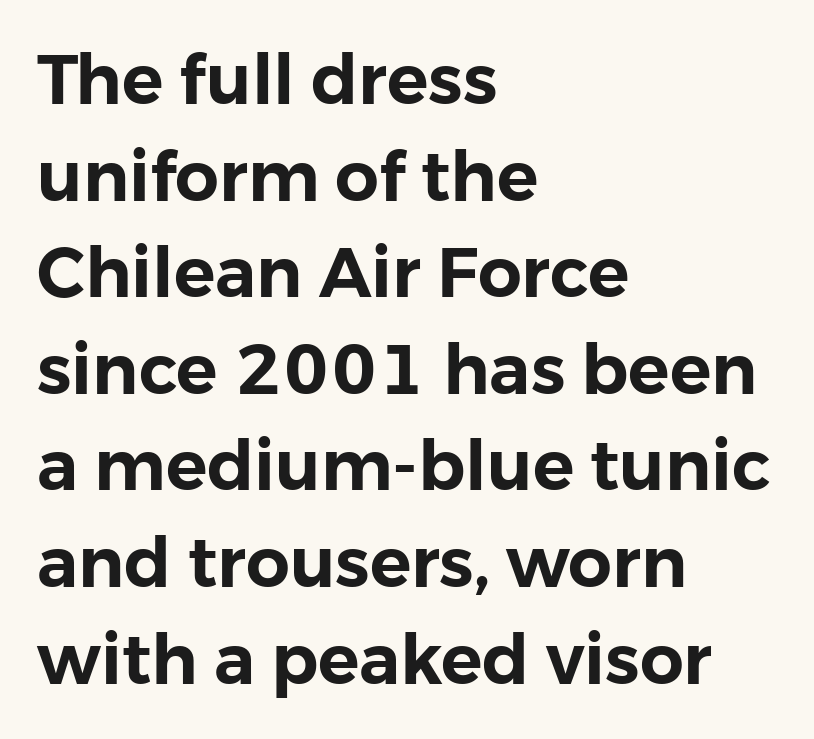
Q: Is the text italic (slanted)? A: No, it is upright.
Q: Is the typeface a serif or a sans-serif typeface? A: Sans-serif.
Q: Is the text underlined? A: No.
Q: How is the paragraph aligned? A: Left-aligned.
Q: Is the spacing between letters normal or unusually wide? A: Normal.
Q: Is the spacing between lines tight, normal or loose? A: Normal.
Q: Width (condensed, normal, or wide)? A: Normal.
Q: Stroke contrast? A: Low.
Q: x-height? A: Medium.
Q: Monospaced? A: No.
